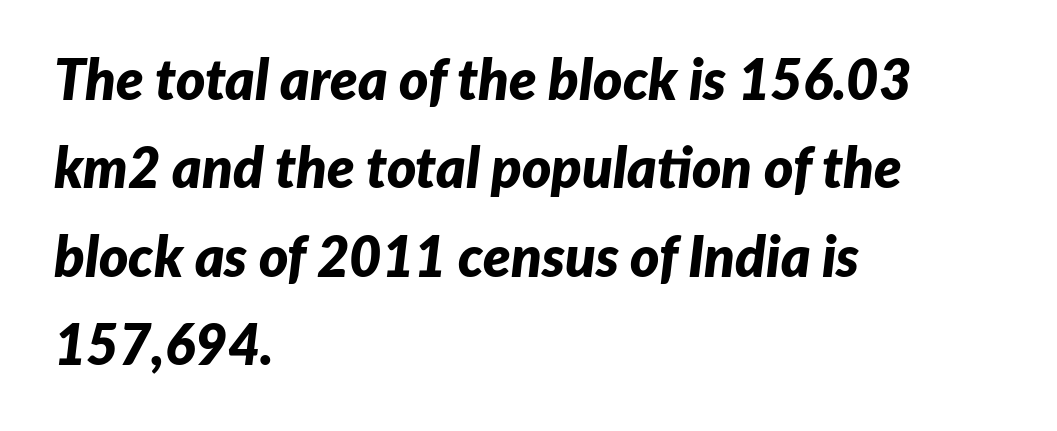
Line spacing here is normal. Thick stems and heavy bowls — unmistakably bold. Between one letter and the next there's only the usual sliver of space. This is oblique type, the kind used for emphasis or titles. A clean baseline with only descenders dipping below it.
